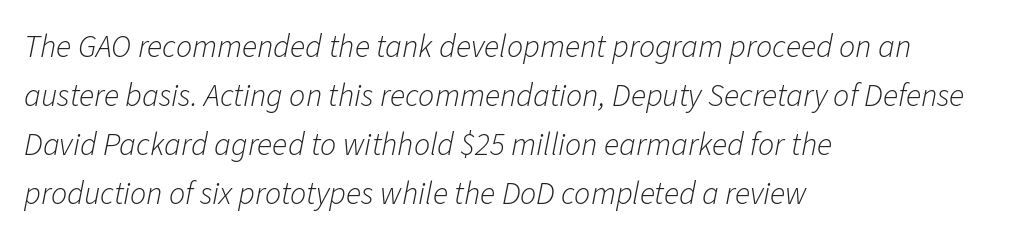
The image shows 32 px light type, italic (leaning right); set left-aligned, normal line spacing (1.53x), normal letter spacing, not underlined; low stroke contrast and a medium x-height.
